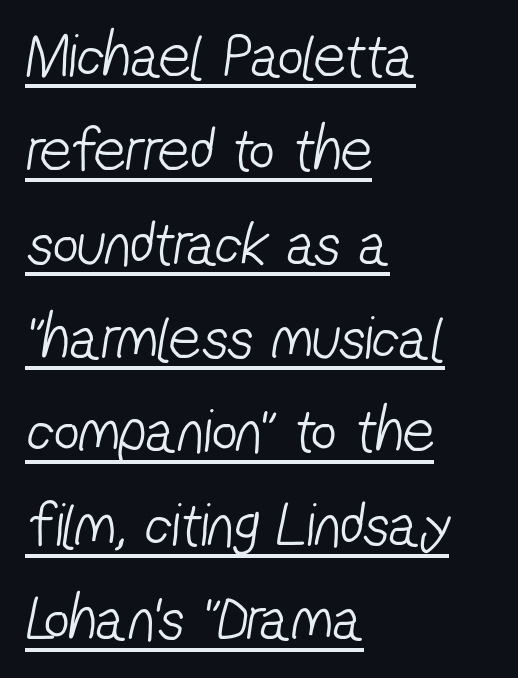
Examine the stroke ends and you'll find no serifs. The typesetter has applied underlining to the passage shown. Looks like regular typesetting: each glyph gets only the width it needs. Counters stay open thanks to moderate or lighter strokes. This sample uses plain, unmodified letter spacing.
